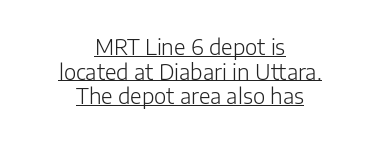
Q: Is the text bold? A: No.
Q: Is the text italic (slanted)? A: No, it is upright.
Q: Is the text underlined? A: Yes.
Q: How is the paragraph aligned? A: Centered.
Q: Is the spacing between letters normal or unusually wide? A: Normal.
